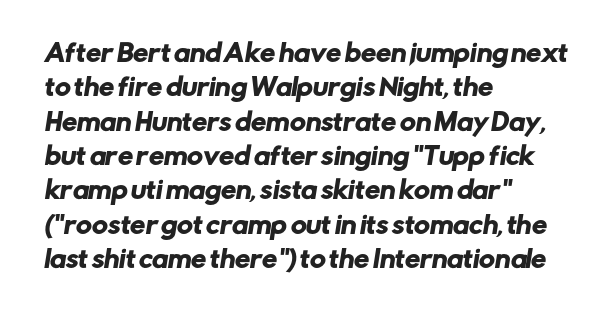
The image shows 24 px text type; set left-aligned, normal line spacing (1.43x), normal letter spacing, not underlined.
